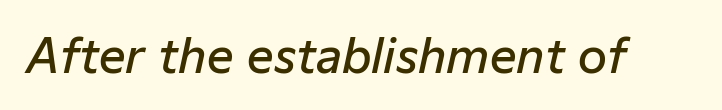
Q: Is the text bold? A: Semi-bold.
Q: Is the text italic (slanted)? A: Yes, it leans right by about 12 degrees.
Q: Is the text underlined? A: No.
Q: Is the spacing between letters normal or unusually wide? A: Normal.
Q: Width (condensed, normal, or wide)? A: Normal.
Q: Stroke contrast? A: Low.
Q: x-height? A: Medium.
Q: Monospaced? A: No.
